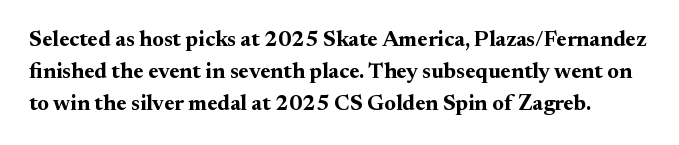
Q: Is the text bold? A: Yes.
Q: Is the text italic (slanted)? A: No, it is upright.
Q: Is the text underlined? A: No.
Q: Is the spacing between letters normal or unusually wide? A: Normal.
Q: Is the spacing between lines tight, normal or loose? A: Normal.
